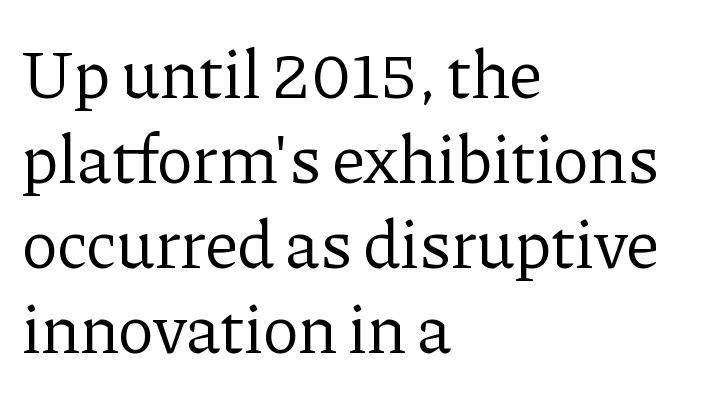
{"serif": "yes", "italic": "no", "bold": "no", "weight": "regular", "width": "normal", "stroke_contrast": "low", "x_height": "medium", "monospaced": "no", "underline": "no", "align": "left", "line_spacing": "normal", "line_spacing_ratio": 1.25, "letter_spacing": "normal", "letter_spacing_em": 0.0, "glyph_px": 68}
